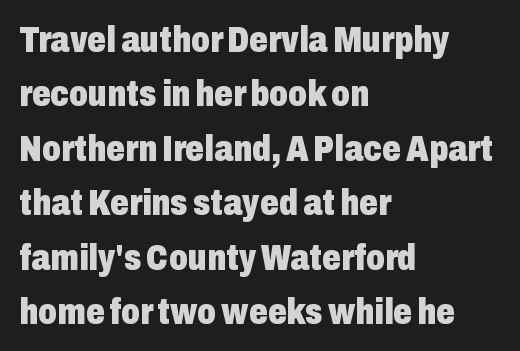
The image shows 37 px heavy, condensed sans-serif type, upright; set left-aligned, normal line spacing (1.47x), normal letter spacing, not underlined; low stroke contrast and a medium x-height.
